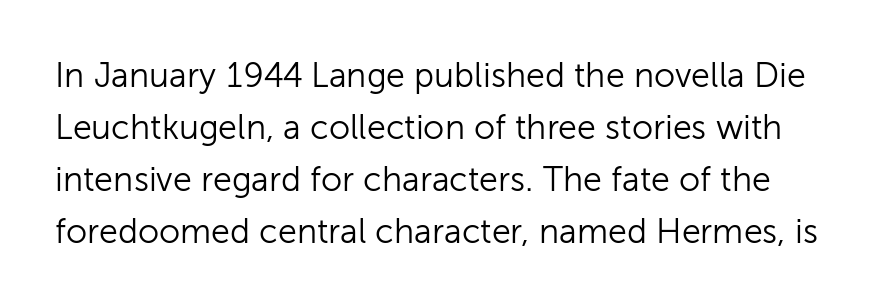
In terms of letterform style, serifs are entirely absent. Looks like regular typesetting: each glyph gets only the width it needs. Here the glyphs are tracked normally, forming tight word shapes. Students, observe: this is what conventionally led text looks like. Tall strokes in this sample are plumb rather than angled. The area under the type is left untouched.
